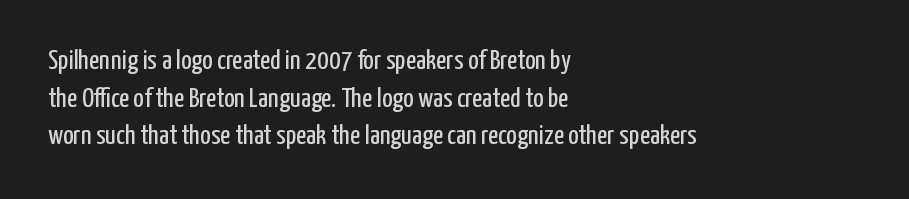
The image shows 28 px regular-weight, condensed sans-serif type, upright; set left-aligned, normal line spacing (1.34x), normal letter spacing, not underlined; low stroke contrast and a medium x-height.
